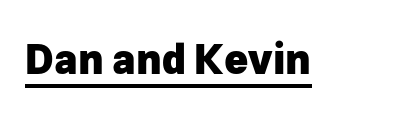
{"serif": "no", "italic": "no", "bold": "yes", "weight": "heavy", "width": "normal", "stroke_contrast": "low", "x_height": "medium", "monospaced": "no", "underline": "yes", "letter_spacing": "normal", "letter_spacing_em": 0.0, "glyph_px": 41}
